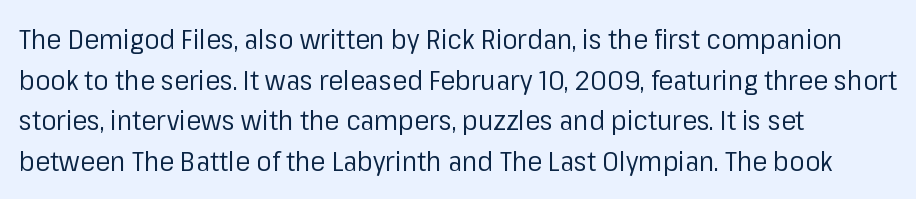
Q: Is the text bold? A: No.
Q: Is the text italic (slanted)? A: No, it is upright.
Q: Is the typeface a serif or a sans-serif typeface? A: Sans-serif.
Q: Is the text underlined? A: No.
Q: How is the paragraph aligned? A: Left-aligned.
Q: Is the spacing between letters normal or unusually wide? A: Normal.
Q: Is the spacing between lines tight, normal or loose? A: Normal.
Q: Width (condensed, normal, or wide)? A: Normal.
Q: Stroke contrast? A: Low.
Q: x-height? A: Medium.
Q: Monospaced? A: No.
